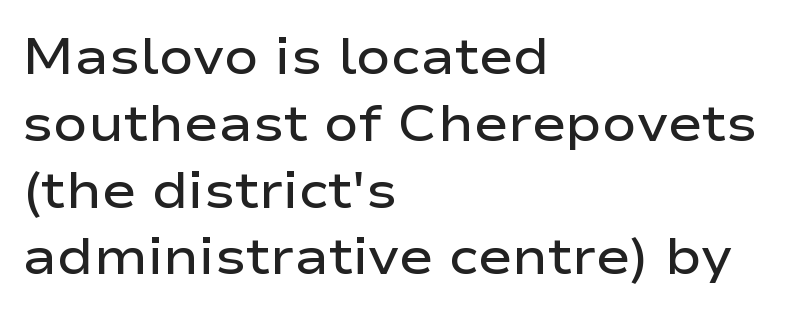
{"serif": "no", "italic": "no", "bold": "semi", "weight": "semibold", "width": "wide", "stroke_contrast": "low", "x_height": "medium", "monospaced": "no", "underline": "no", "align": "left", "line_spacing": "normal", "line_spacing_ratio": 1.31, "letter_spacing": "normal", "letter_spacing_em": 0.0, "glyph_px": 51}
